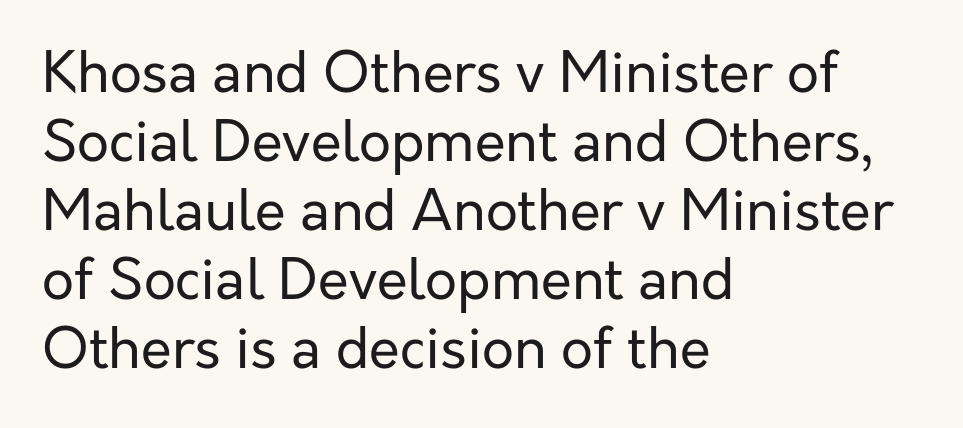
{"serif": "no", "italic": "no", "bold": "no", "weight": "regular", "width": "normal", "stroke_contrast": "low", "x_height": "medium", "monospaced": "no", "underline": "no", "align": "left", "line_spacing_ratio": 1.23, "letter_spacing": "normal", "letter_spacing_em": 0.0, "glyph_px": 56}
